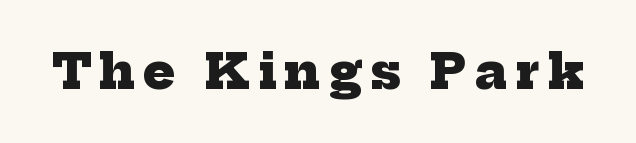
{"serif": "yes", "bold": "yes", "weight": "heavy", "width": "normal", "stroke_contrast": "low", "x_height": "medium", "monospaced": "no", "underline": "no", "glyph_px": 48}
